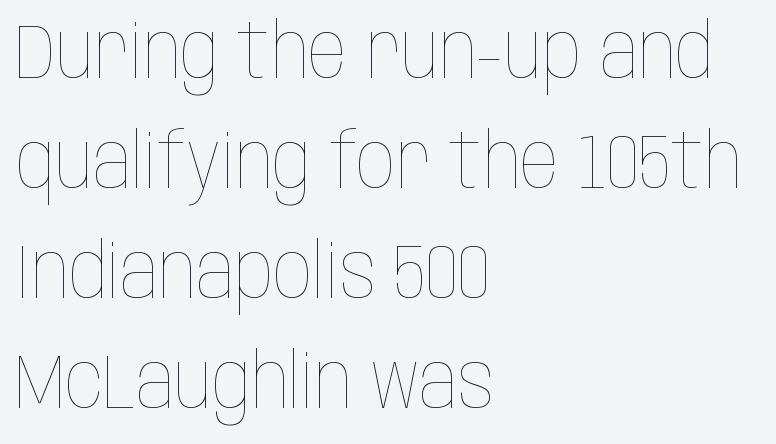
Q: Is the text bold? A: No.
Q: Is the text italic (slanted)? A: No, it is upright.
Q: Is the text underlined? A: No.
Q: How is the paragraph aligned? A: Left-aligned.
Q: Is the spacing between letters normal or unusually wide? A: Normal.
Q: Is the spacing between lines tight, normal or loose? A: Normal.
Q: Width (condensed, normal, or wide)? A: Condensed.
Q: Stroke contrast? A: Low.
Q: x-height? A: Large.
Q: Monospaced? A: No.
